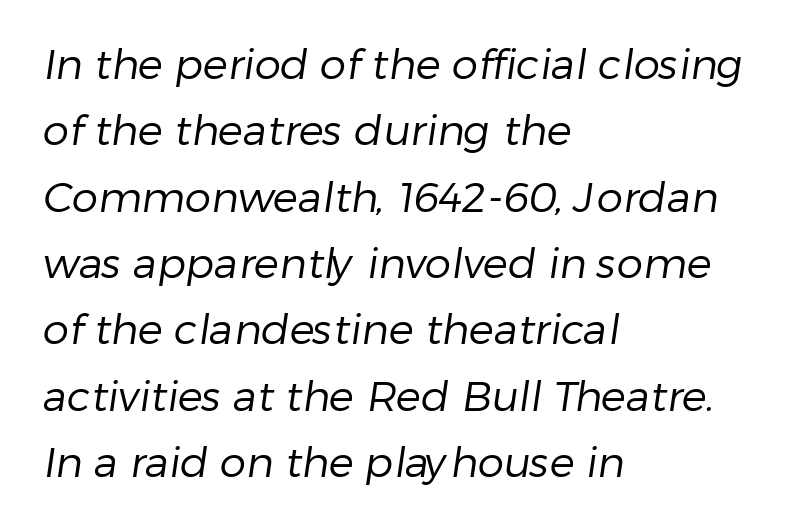
The rendering uses natural spacing where letterforms have individual widths. Nothing heavy about these letters — not bold at all. Underline: absent. Summary of vertical rhythm: regular, with standard interline spacing.
